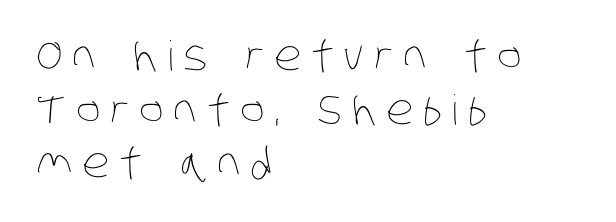
The image shows 41 px thin, condensed type; set left-aligned, normal line spacing (1.31x), unusually wide letter spacing (+0.25 em), not underlined; low stroke contrast and a large x-height.
